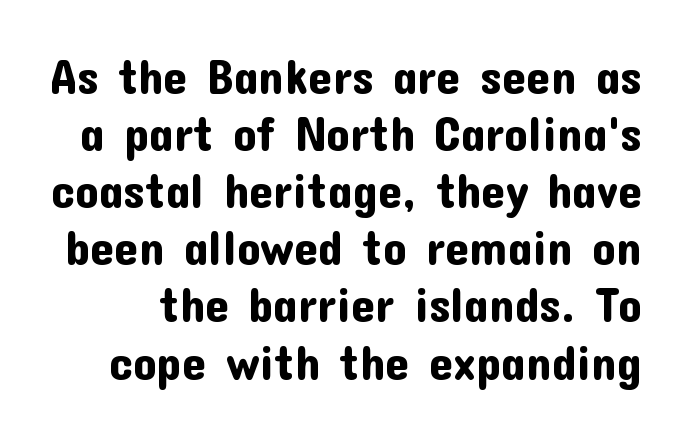
The passage shown is typeset with a sans-serif family. Note the varied advance widths — an 'i' is clearly narrower than an 'm'. Clear beneath every line of the passage. Posture: straight, roman, zero tilt. Letter spacing: default.
